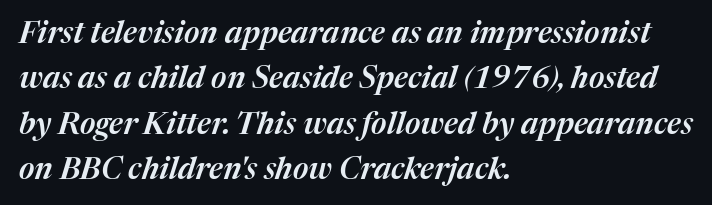
Q: Is the text italic (slanted)? A: Yes, it leans right by about 17 degrees.
Q: Is the text underlined? A: No.
Q: How is the paragraph aligned? A: Left-aligned.
Q: Is the spacing between letters normal or unusually wide? A: Normal.
Q: Is the spacing between lines tight, normal or loose? A: Normal.
Q: Width (condensed, normal, or wide)? A: Normal.
Q: Stroke contrast? A: Medium.
Q: x-height? A: Medium.
Q: Monospaced? A: No.
